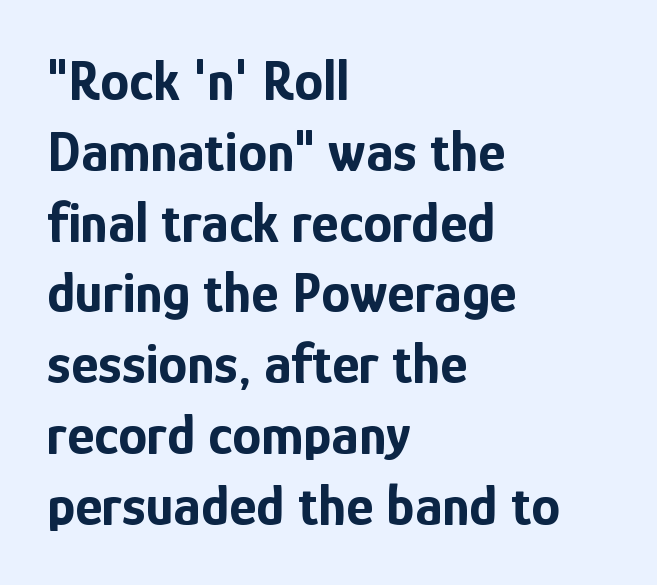
Tracking value appears to be zero — textbook default spacing. Words float on clear page, feet unadorned. Quick note: not italic, upright. The paragraph has a hard left edge and a soft right edge. In terms of letterform style, serifs are entirely absent. Summary of weight: heavy, a full bold.
